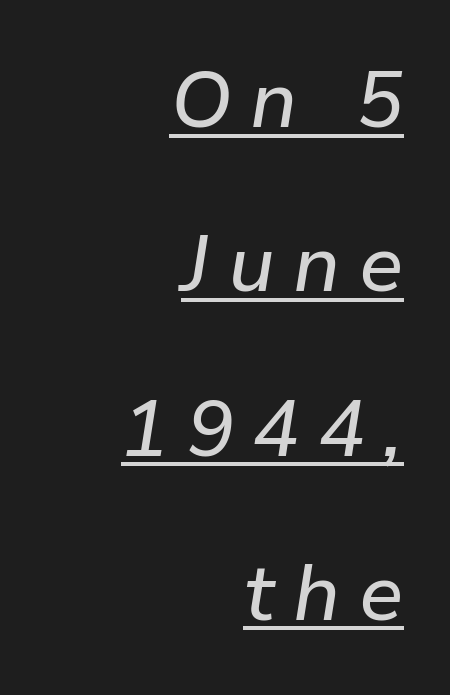
This block would shrink considerably if given ordinary leading; it's expanded now. Does a line run under the words? Yes, clearly. Look at the tracking — it's clearly loosened, letters drifting apart. Horizontally, the lines are justified to the trailing edge only.
